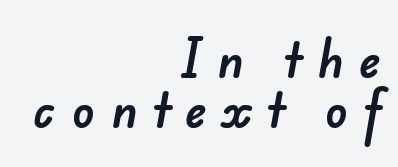
{"serif": "no", "width": "normal", "stroke_contrast": "low", "x_height": "small", "monospaced": "no", "underline": "no", "align": "right", "line_spacing": "tight", "line_spacing_ratio": 1.08, "letter_spacing": "wide", "letter_spacing_em": 0.36, "glyph_px": 46}
